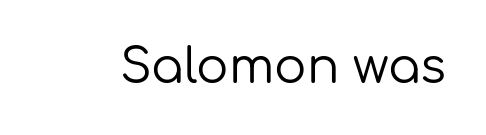
{"serif": "no", "italic": "no", "bold": "no", "weight": "regular", "width": "normal", "stroke_contrast": "low", "x_height": "medium", "monospaced": "no", "underline": "no", "letter_spacing": "normal", "letter_spacing_em": 0.0, "glyph_px": 48}
